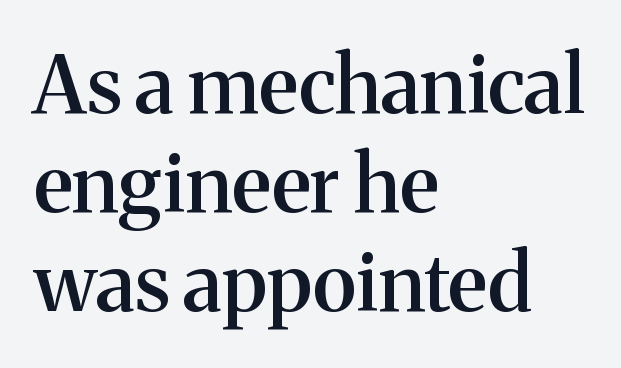
In terms of letterform style, serifs are clearly present. Italic: no, the glyphs are upright roman. A classic flush-left, rag-right setting is used for this passage. What weight is shown? A semibold, between regular and bold.
